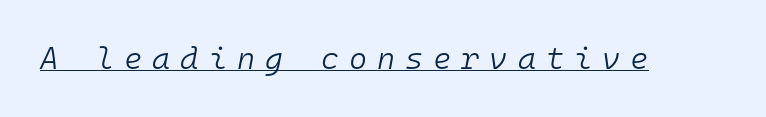
The font is comparable to plain body text, perhaps lighter. Looking at the ascenders, they clearly lean. Each letter, wide or thin by design, is forced into the same width here. Looks like someone drew a line under every word here. Each word looks stretched out because of the extra space between its letters.
